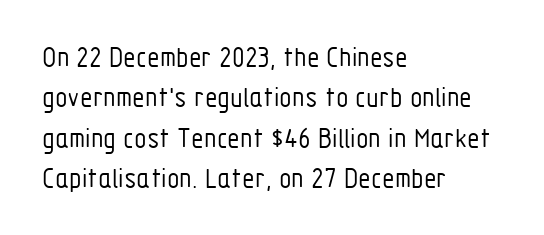
Q: Is the text bold? A: No.
Q: Is the text italic (slanted)? A: No, it is upright.
Q: Is the typeface a serif or a sans-serif typeface? A: Sans-serif.
Q: Is the text underlined? A: No.
Q: How is the paragraph aligned? A: Left-aligned.
Q: Is the spacing between letters normal or unusually wide? A: Normal.
Q: Is the spacing between lines tight, normal or loose? A: Normal.
Q: Width (condensed, normal, or wide)? A: Condensed.
Q: Stroke contrast? A: Low.
Q: x-height? A: Medium.
Q: Monospaced? A: No.
